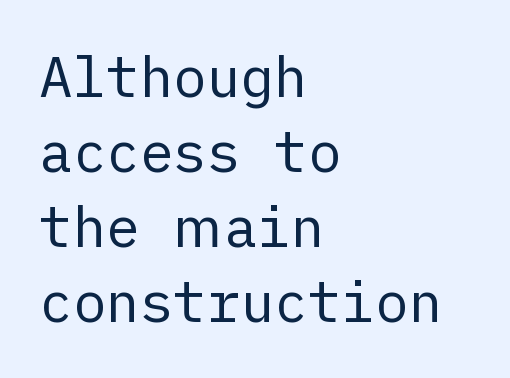
Q: Is the text bold? A: No.
Q: Is the text italic (slanted)? A: No, it is upright.
Q: Is the typeface a serif or a sans-serif typeface? A: Sans-serif.
Q: Is the text underlined? A: No.
Q: How is the paragraph aligned? A: Left-aligned.
Q: Is the spacing between letters normal or unusually wide? A: Normal.
Q: Is the spacing between lines tight, normal or loose? A: Normal.
Q: Width (condensed, normal, or wide)? A: Normal.
Q: Stroke contrast? A: Low.
Q: x-height? A: Medium.
